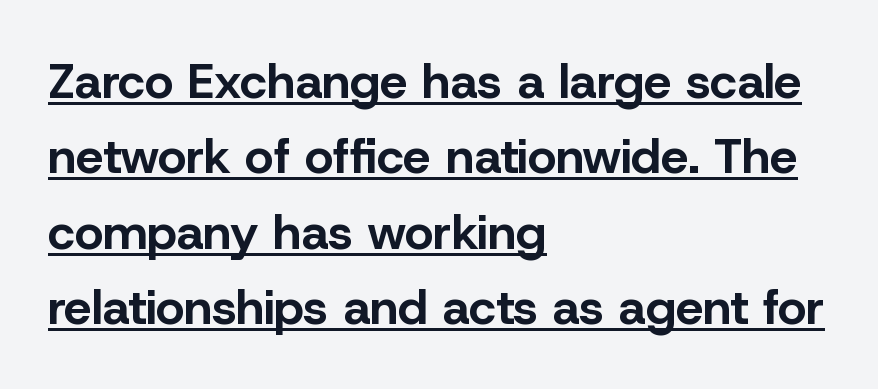
If you drew a line through each stem, it would be perfectly vertical. Weight check: bold — yes, fully. These lines stack with their left ends in a neat column. Underlining? Definitely there. This rendering leaves character spacing at its baseline value.
